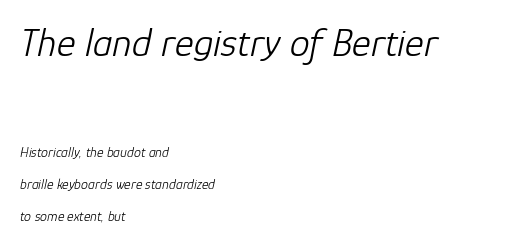
The image shows 40 px light type, italic (leaning right); set left-aligned, loose line spacing (2.3x), normal letter spacing, not underlined; the first (top) block is 2.86x larger; low stroke contrast and a medium x-height.
